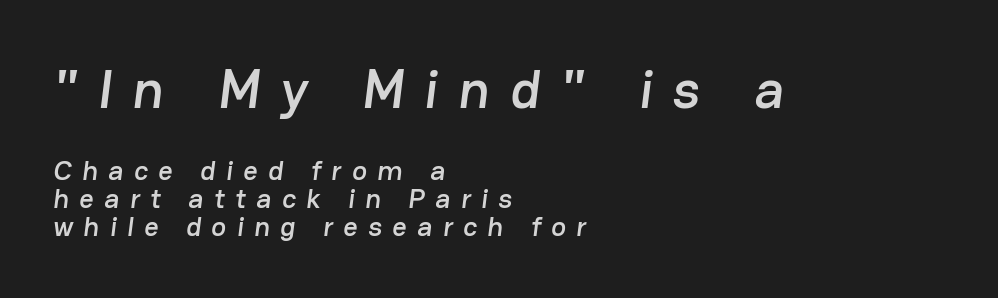
{"serif": "no", "width": "normal", "stroke_contrast": "low", "x_height": "medium", "monospaced": "no", "underline": "no", "align": "left", "line_spacing": "tight", "line_spacing_ratio": 1.0, "letter_spacing": "wide", "letter_spacing_em": 0.37, "larger_block": "first", "size_ratio": 1.96, "glyph_px": 55}
